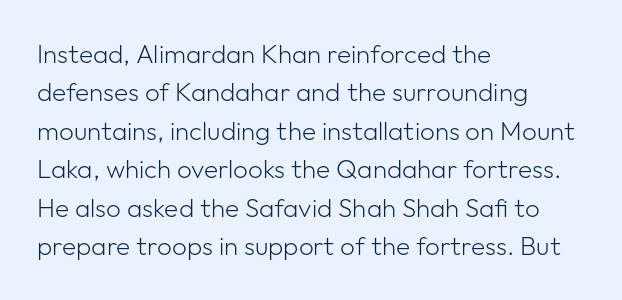
Leftover space on each line is placed entirely after the last word. The font sits on the lighter half of the weight spectrum, regular included. Here the glyphs are tracked normally, forming tight word shapes. Evenly set lines give the paragraph a standard silhouette. The area under the type is left untouched. The letters stand upright; this is a roman face.
